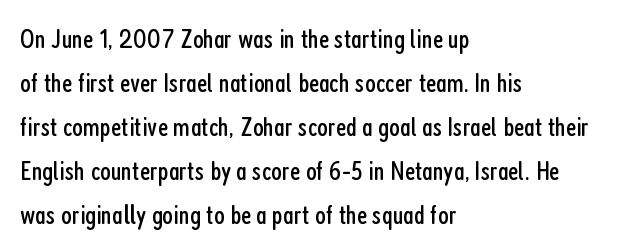
The image shows 28 px regular-weight, condensed sans-serif type, upright; set left-aligned, normal line spacing (1.57x), normal letter spacing, not underlined; low stroke contrast and a medium x-height.
